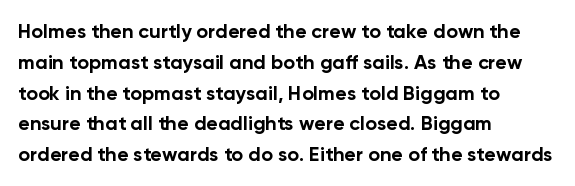
A student would call this left alignment; a typographer would say flush left, rag right. Any mark beneath the type? The region is blank. A dark, heavy texture on the line: the type is bold. The leading is moderate, giving the passage an even texture. The gaps between neighbouring characters are ordinary and unremarkable. The axis of the letterforms is exactly vertical.
